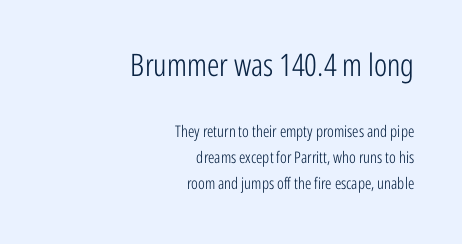
{"serif": "no", "italic": "no", "bold": "no", "weight": "light", "width": "condensed", "stroke_contrast": "low", "x_height": "medium", "monospaced": "no", "underline": "no", "align": "right", "line_spacing": "normal", "line_spacing_ratio": 1.6, "letter_spacing": "normal", "letter_spacing_em": 0.0, "larger_block": "first", "size_ratio": 1.94, "glyph_px": 31}
